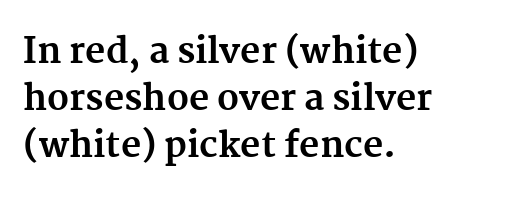
Line starts are locked; line ends wander. One glance says typical: line gaps are just what's usual. Characters remain perfectly vertical along every line. Thick stems and heavy bowls — unmistakably bold. The passage shown is typed in a proportional face where columns would drift. Letters rest on an invisible, unmarked baseline.
